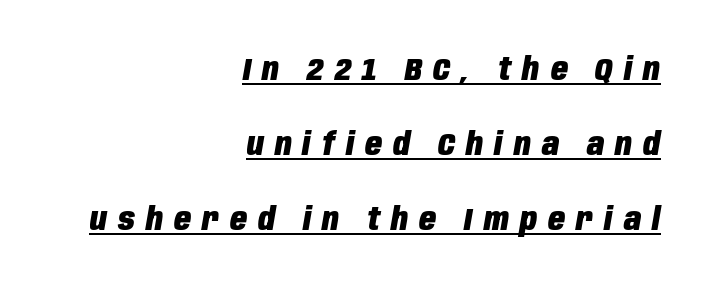
Q: Is the text bold? A: Yes.
Q: Is the text italic (slanted)? A: Yes, it leans right by about 10 degrees.
Q: Is the text underlined? A: Yes.
Q: How is the paragraph aligned? A: Right-aligned.
Q: Is the spacing between letters normal or unusually wide? A: Unusually wide.
Q: Is the spacing between lines tight, normal or loose? A: Loose.
Q: Width (condensed, normal, or wide)? A: Condensed.
Q: Stroke contrast? A: Low.
Q: x-height? A: Large.
Q: Monospaced? A: No.
